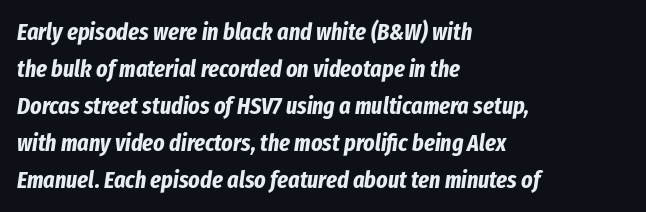
{"italic": "yes", "lean": "right", "slant_degrees": 8, "bold": "yes", "underline": "no", "align": "left", "line_spacing": "normal", "line_spacing_ratio": 1.54, "letter_spacing": "normal", "letter_spacing_em": 0.0, "glyph_px": 24}
